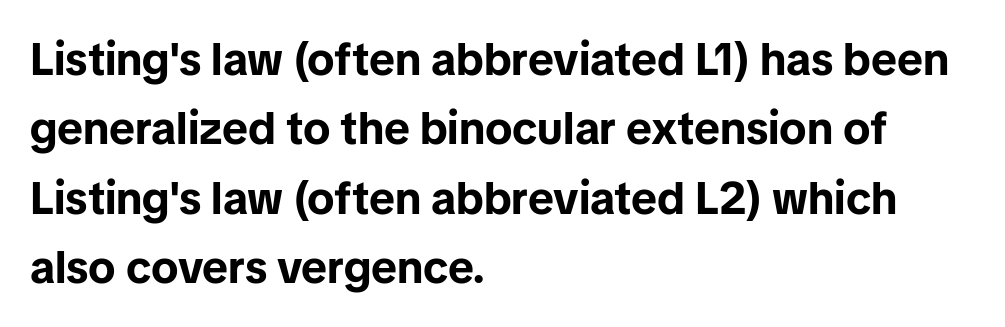
{"serif": "no", "italic": "no", "bold": "yes", "weight": "bold", "width": "normal", "stroke_contrast": "low", "x_height": "medium", "monospaced": "no", "underline": "no", "align": "left", "line_spacing": "normal", "line_spacing_ratio": 1.54, "letter_spacing": "normal", "letter_spacing_em": 0.0, "glyph_px": 45}
